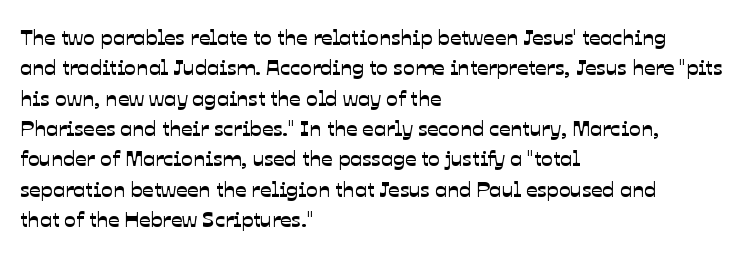
{"underline": "no", "align": "left", "line_spacing": "normal", "line_spacing_ratio": 1.38, "letter_spacing": "normal", "letter_spacing_em": 0.0, "glyph_px": 22}
